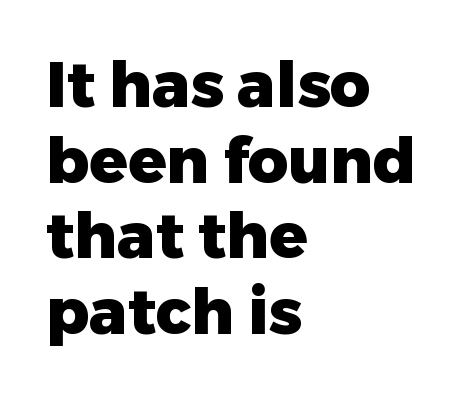
{"serif": "no", "italic": "no", "bold": "yes", "weight": "heavy", "width": "normal", "stroke_contrast": "low", "x_height": "medium", "monospaced": "no", "underline": "no", "align": "left", "line_spacing_ratio": 1.2, "letter_spacing": "normal", "letter_spacing_em": 0.0, "glyph_px": 63}
